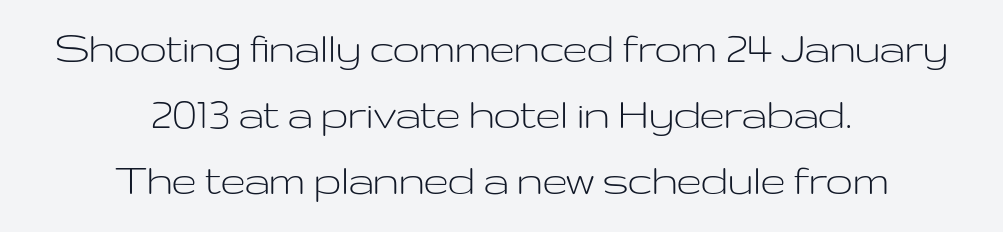
Q: Is the text bold? A: No.
Q: Is the text italic (slanted)? A: No, it is upright.
Q: Is the typeface a serif or a sans-serif typeface? A: Sans-serif.
Q: Is the text underlined? A: No.
Q: How is the paragraph aligned? A: Centered.
Q: Is the spacing between letters normal or unusually wide? A: Normal.
Q: Is the spacing between lines tight, normal or loose? A: Normal.
Q: Width (condensed, normal, or wide)? A: Wide.
Q: Stroke contrast? A: Low.
Q: x-height? A: Medium.
Q: Monospaced? A: No.
